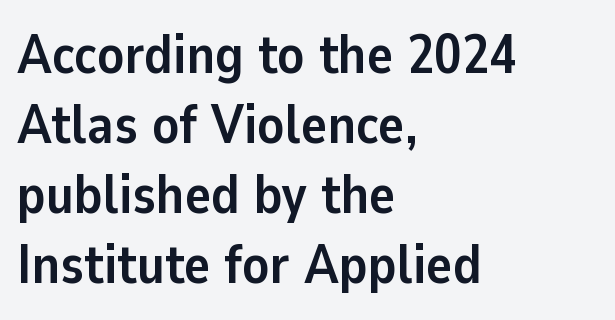
The image shows 55 px semibold sans-serif type, upright; set left-aligned, normal line spacing (1.27x), normal letter spacing, not underlined; low stroke contrast and a medium x-height.
